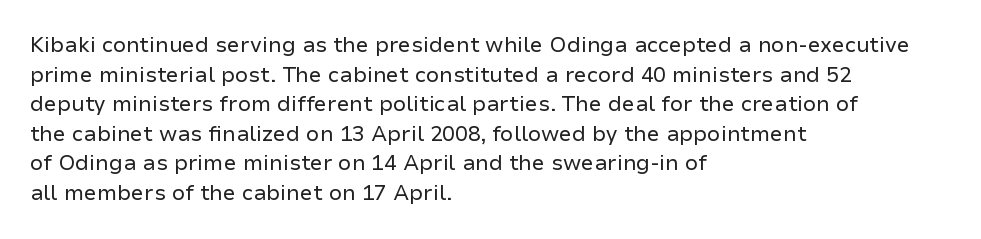
The image shows 21 px text type, upright; set left-aligned, normal line spacing (1.41x), normal letter spacing, not underlined.
